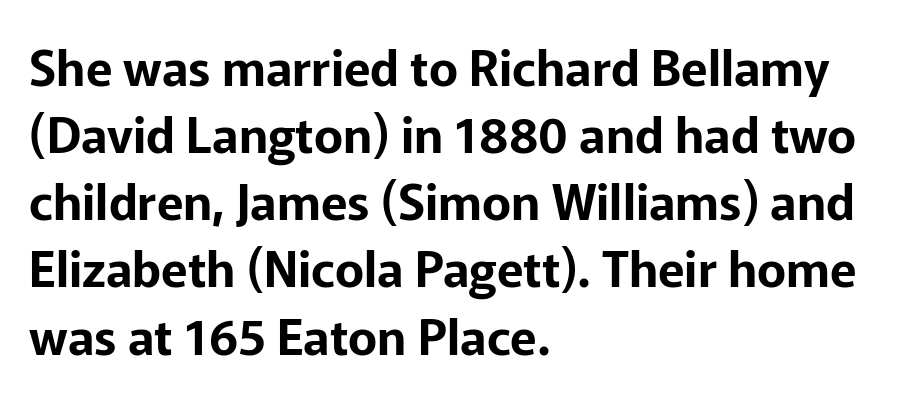
Q: Is the text italic (slanted)? A: No, it is upright.
Q: Is the typeface a serif or a sans-serif typeface? A: Sans-serif.
Q: Is the text underlined? A: No.
Q: How is the paragraph aligned? A: Left-aligned.
Q: Is the spacing between letters normal or unusually wide? A: Normal.
Q: Is the spacing between lines tight, normal or loose? A: Normal.
Q: Width (condensed, normal, or wide)? A: Normal.
Q: Stroke contrast? A: Low.
Q: x-height? A: Medium.
Q: Monospaced? A: No.
